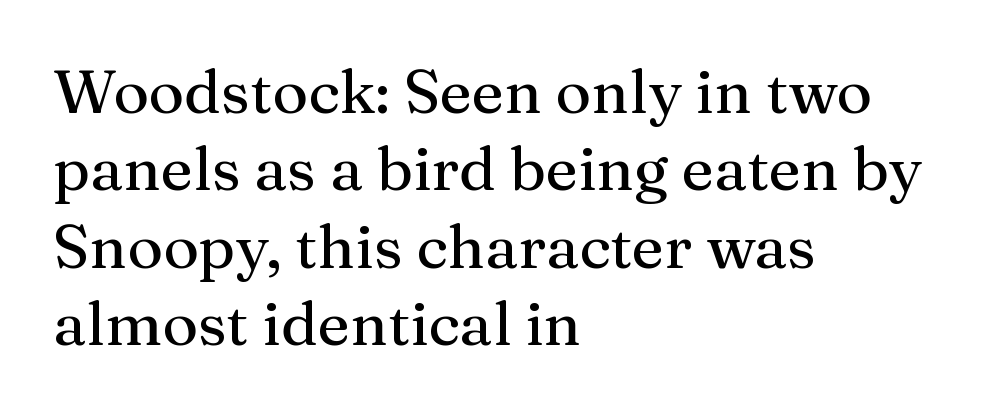
{"serif": "yes", "italic": "no", "width": "normal", "stroke_contrast": "medium", "x_height": "medium", "monospaced": "no", "underline": "no", "align": "left", "line_spacing": "normal", "line_spacing_ratio": 1.27, "letter_spacing": "normal", "letter_spacing_em": 0.0, "glyph_px": 61}
